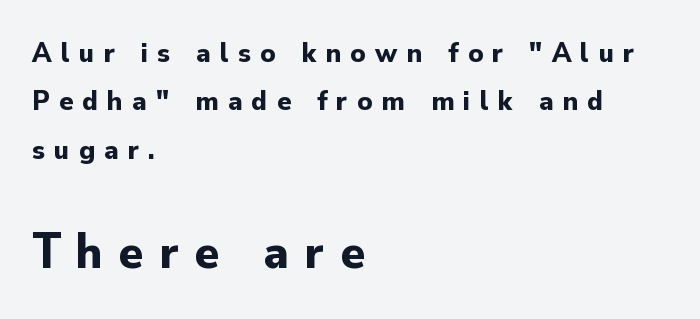
Q: Is the text bold? A: Yes.
Q: Is the text italic (slanted)? A: No, it is upright.
Q: Is the typeface a serif or a sans-serif typeface? A: Sans-serif.
Q: Is the text underlined? A: No.
Q: How is the paragraph aligned? A: Left-aligned.
Q: Is the spacing between letters normal or unusually wide? A: Unusually wide.
Q: Is the spacing between lines tight, normal or loose? A: Normal.
Q: Which block of text is set in a larger size, the first (top) or the second (bottom)? A: The second (bottom) one.
Q: Width (condensed, normal, or wide)? A: Normal.
Q: Stroke contrast? A: Low.
Q: x-height? A: Small.
Q: Monospaced? A: No.
